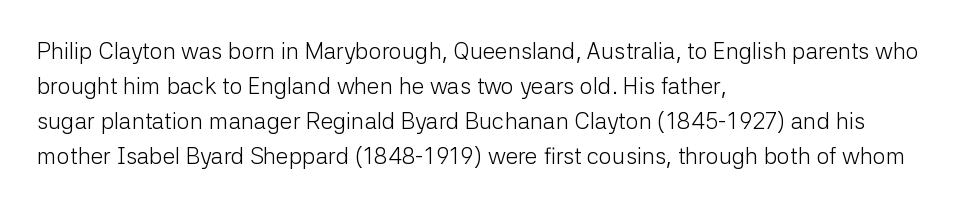
The image shows 23 px text type, upright; set left-aligned, normal line spacing (1.52x), normal letter spacing, not underlined.
